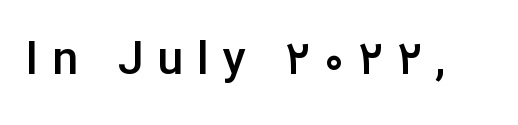
Unlike a traditional serif, this face leaves its strokes unadorned. Weight check: semibold — heavier than regular, not quite bold. This sample has the flowing, uneven cadence of proportional lettering. The passage shown is not underscored anywhere. Inter-character spacing is expanded well beyond the font's built-in metrics.
